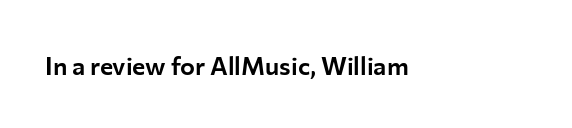
Q: Is the text italic (slanted)? A: No, it is upright.
Q: Is the text underlined? A: No.
Q: Is the spacing between letters normal or unusually wide? A: Normal.
